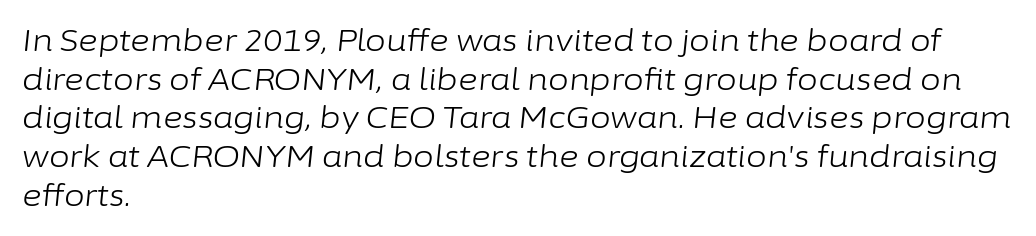
{"italic": "yes", "lean": "right", "slant_degrees": 6, "bold": "no", "weight": "light", "width": "normal", "stroke_contrast": "low", "x_height": "medium", "monospaced": "no", "underline": "no", "align": "left", "line_spacing": "normal", "line_spacing_ratio": 1.29, "letter_spacing": "normal", "letter_spacing_em": 0.0, "glyph_px": 30}
